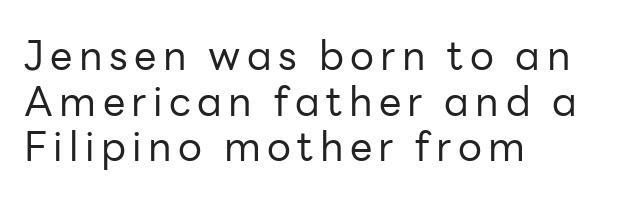
The image shows 40 px regular-weight sans-serif type, upright; set left-aligned, tight line spacing (1.14x), not underlined; low stroke contrast and a medium x-height.
